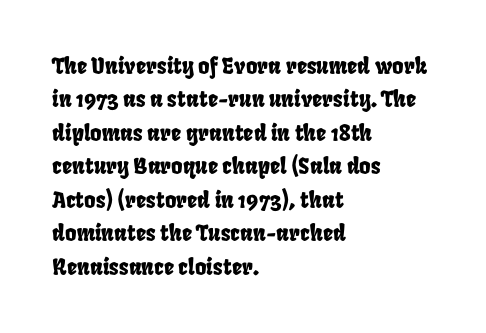
{"underline": "no", "align": "left", "line_spacing": "normal", "line_spacing_ratio": 1.52, "letter_spacing": "normal", "letter_spacing_em": 0.0, "glyph_px": 22}
